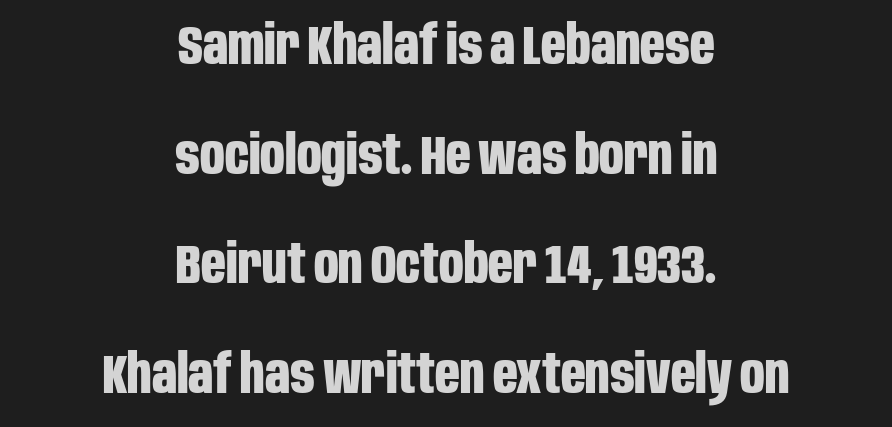
The image shows 54 px bold, condensed sans-serif type, upright; set centered, loose line spacing (2.03x), normal letter spacing, not underlined; low stroke contrast and a large x-height.
